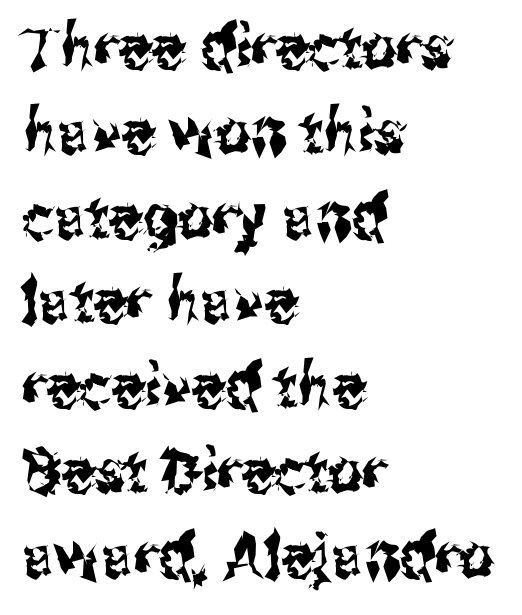
{"serif": "no", "italic": "no", "width": "condensed", "stroke_contrast": "medium", "x_height": "medium", "monospaced": "no", "underline": "no", "align": "left", "line_spacing": "normal", "line_spacing_ratio": 1.39, "letter_spacing": "normal", "letter_spacing_em": 0.0, "glyph_px": 61}
